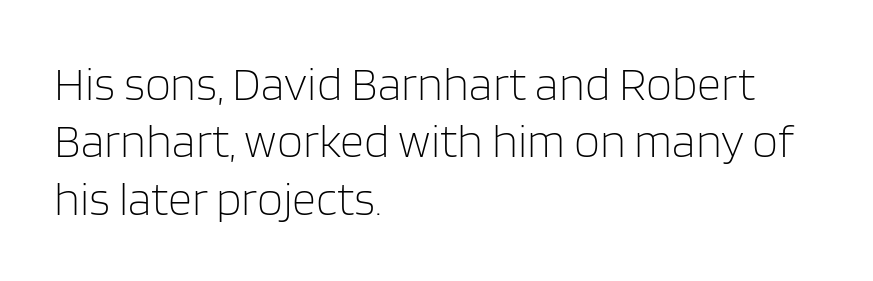
{"serif": "no", "italic": "no", "bold": "no", "weight": "light", "width": "normal", "stroke_contrast": "low", "x_height": "large", "monospaced": "no", "underline": "no", "align": "left", "line_spacing_ratio": 1.22, "letter_spacing": "normal", "letter_spacing_em": 0.0, "glyph_px": 47}
